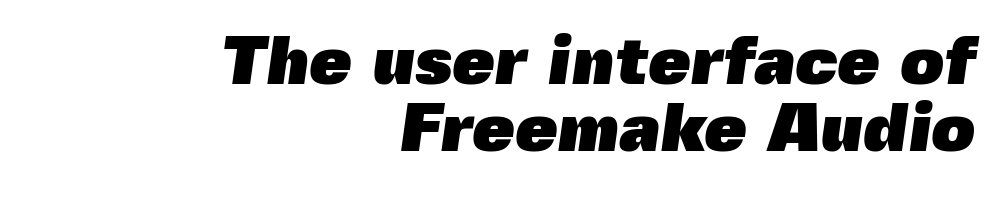
These lines are rendered in a variable-pitch font. Layout note: lines flush right. What weight is shown? A full bold with thick strokes. The strip under each line holds only bare page. The designer went with a sans here, leaving each stem footless.
